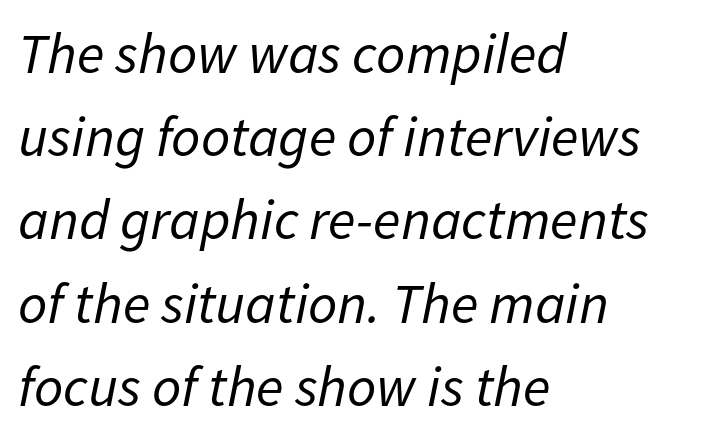
The image shows 57 px regular-weight type, italic (leaning right); set left-aligned, normal line spacing (1.46x), normal letter spacing, not underlined; low stroke contrast and a medium x-height.
